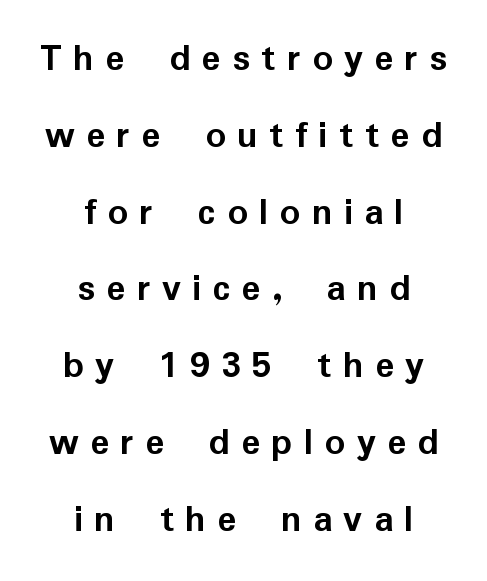
The image shows 40 px semibold sans-serif type, upright; set centered, loose line spacing (1.92x), unusually wide letter spacing (+0.28 em), not underlined; low stroke contrast and a medium x-height.
